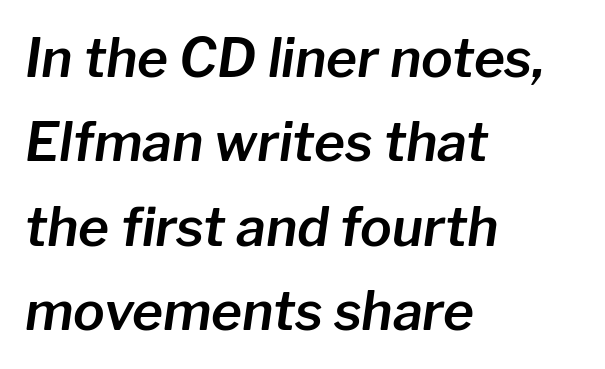
All the whitespace from short lines collects on the right. The passage shown is typed in a proportional face where columns would drift. Short note: letters normally spaced. Has an underline been added? It has not. This is oblique type, the kind used for emphasis or titles.
